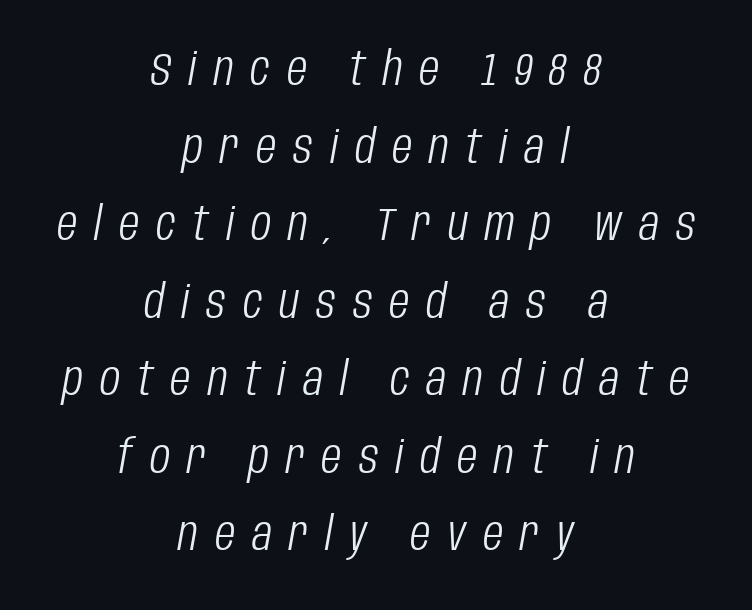
{"italic": "yes", "lean": "right", "slant_degrees": 10, "bold": "no", "weight": "light", "width": "condensed", "stroke_contrast": "low", "x_height": "large", "monospaced": "no", "underline": "no", "align": "center", "line_spacing": "normal", "line_spacing_ratio": 1.65, "letter_spacing": "wide", "letter_spacing_em": 0.36, "glyph_px": 47}
